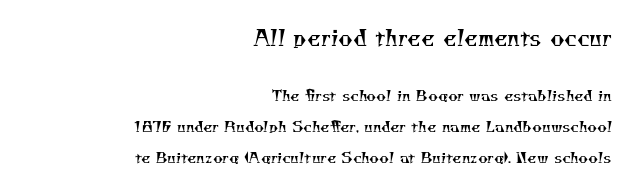
The initial chunk of copy outweighs the following chunk in type size. Line spacing here is loose. Heaviness? Minimal to ordinary, like unemphasized prose. A clean baseline with only descenders dipping below it. No extra tracking has been applied to these lines.
